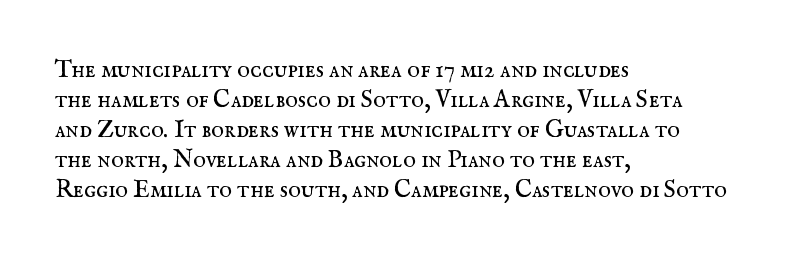
{"italic": "no", "bold": "no", "underline": "no", "align": "left", "line_spacing": "normal", "line_spacing_ratio": 1.25, "letter_spacing": "normal", "letter_spacing_em": 0.0, "glyph_px": 24}
